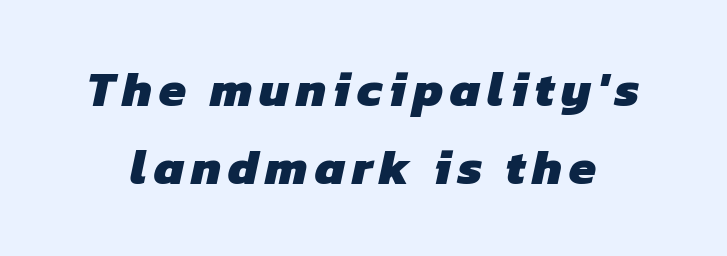
Q: Is the text bold? A: Yes.
Q: Is the typeface a serif or a sans-serif typeface? A: Sans-serif.
Q: Is the text underlined? A: No.
Q: Is the spacing between lines tight, normal or loose? A: Normal.
Q: Width (condensed, normal, or wide)? A: Normal.
Q: Stroke contrast? A: Low.
Q: x-height? A: Medium.
Q: Monospaced? A: No.
